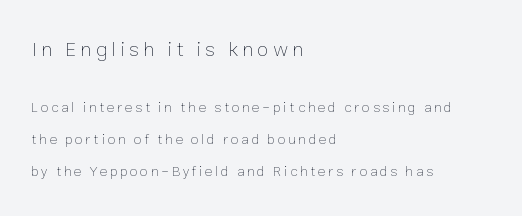
Q: Is the text bold? A: No.
Q: Is the text italic (slanted)? A: No, it is upright.
Q: Is the text underlined? A: No.
Q: How is the paragraph aligned? A: Left-aligned.
Q: Is the spacing between letters normal or unusually wide? A: Unusually wide.
Q: Is the spacing between lines tight, normal or loose? A: Loose.
Q: Which block of text is set in a larger size, the first (top) or the second (bottom)? A: The first (top) one.
